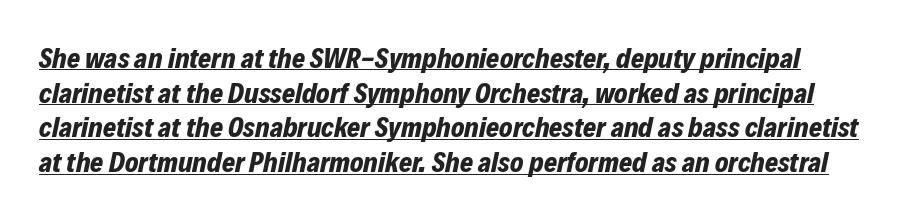
Q: Is the text bold? A: Yes.
Q: Is the text italic (slanted)? A: Yes, it leans right by about 12 degrees.
Q: Is the text underlined? A: Yes.
Q: Is the spacing between letters normal or unusually wide? A: Normal.
Q: Width (condensed, normal, or wide)? A: Normal.
Q: Stroke contrast? A: Low.
Q: x-height? A: Medium.
Q: Monospaced? A: No.
